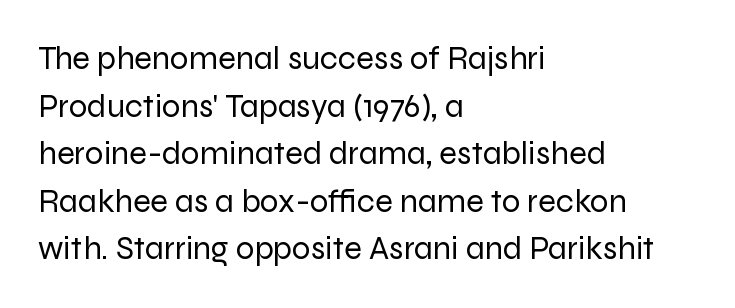
{"serif": "no", "italic": "no", "bold": "no", "weight": "regular", "width": "normal", "stroke_contrast": "low", "x_height": "medium", "monospaced": "no", "underline": "no", "align": "left", "line_spacing": "normal", "line_spacing_ratio": 1.44, "letter_spacing": "normal", "letter_spacing_em": 0.0, "glyph_px": 33}
